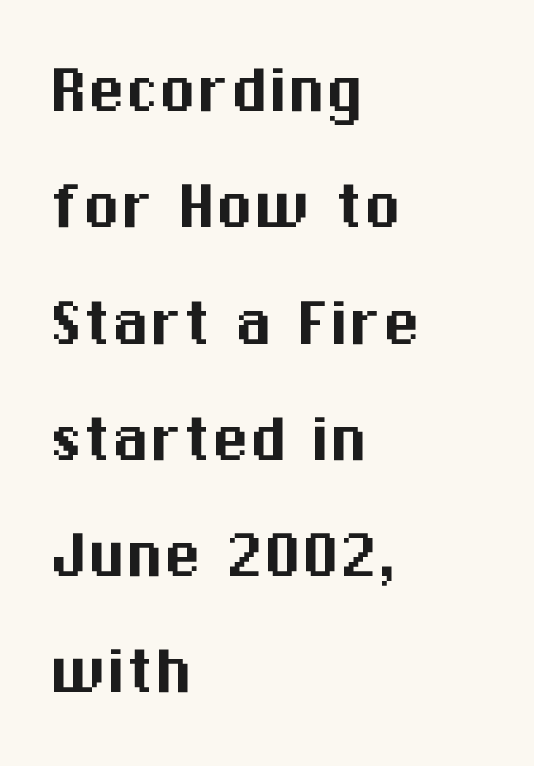
The image shows 76 px sans-serif type, upright; set left-aligned, normal line spacing (1.53x), normal letter spacing, not underlined; medium stroke contrast and a medium x-height.
